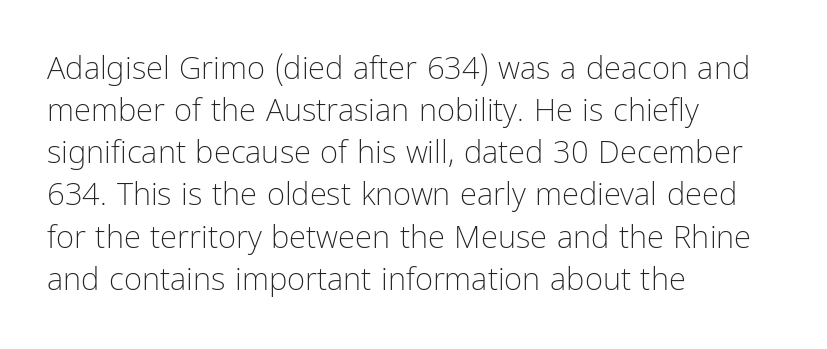
The image shows 31 px light, condensed sans-serif type, upright; set left-aligned, normal line spacing (1.36x), normal letter spacing, not underlined; low stroke contrast and a medium x-height.
